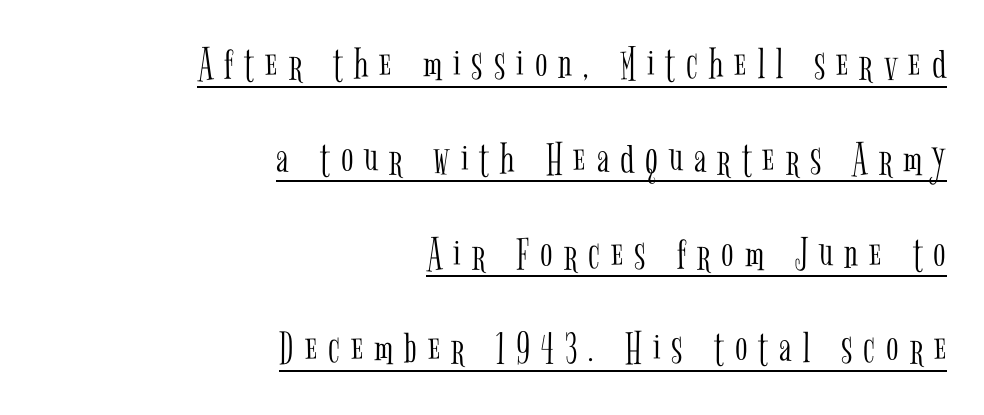
The image shows 46 px light, condensed serif type, upright; set right-aligned, loose line spacing (2.06x), unusually wide letter spacing (+0.24 em), underlined; low stroke contrast and a medium x-height.
